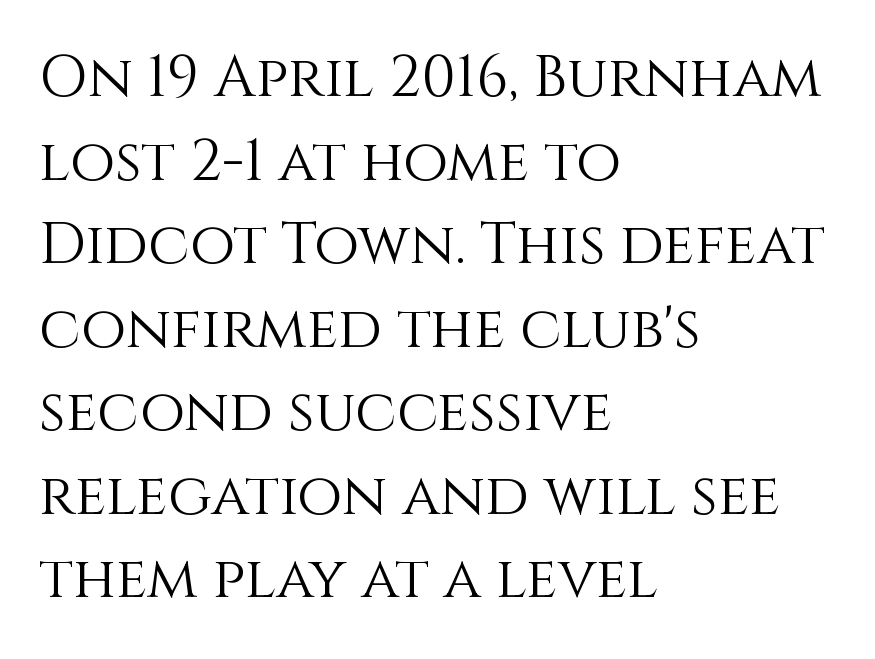
{"italic": "no", "bold": "no", "weight": "light", "width": "normal", "stroke_contrast": "medium", "x_height": "large", "monospaced": "no", "underline": "no", "align": "left", "line_spacing": "normal", "line_spacing_ratio": 1.44, "letter_spacing": "normal", "letter_spacing_em": 0.0, "glyph_px": 58}
